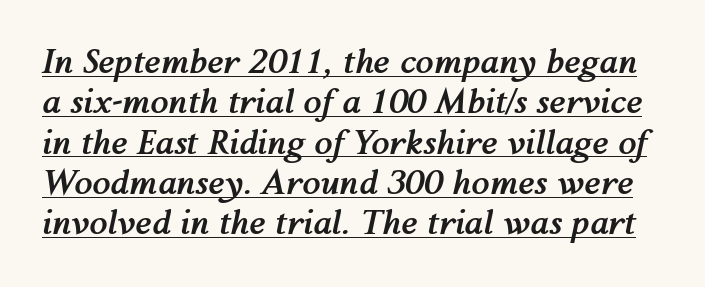
Q: Is the text bold? A: Yes.
Q: Is the text italic (slanted)? A: Yes, it leans right by about 12 degrees.
Q: Is the text underlined? A: Yes.
Q: Is the spacing between letters normal or unusually wide? A: Normal.
Q: Width (condensed, normal, or wide)? A: Normal.
Q: Stroke contrast? A: Medium.
Q: x-height? A: Medium.
Q: Monospaced? A: No.
